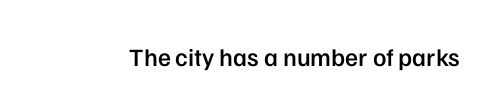
The letters stand upright; this is a roman face. Words appear dense and cohesive because spacing is normal. What weight is shown? A semibold, between regular and bold. The passage shown is not underscored anywhere.
